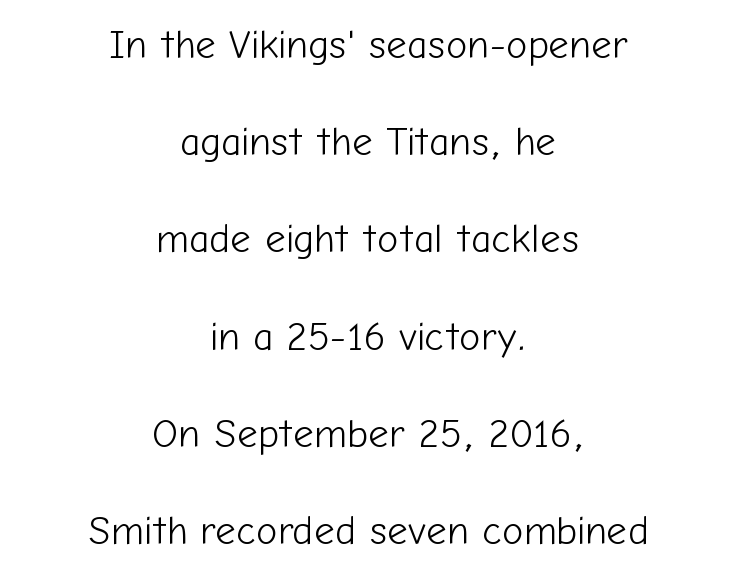
The image shows 40 px light sans-serif type, upright; set centered, loose line spacing (2.43x), normal letter spacing, not underlined; low stroke contrast and a medium x-height.
